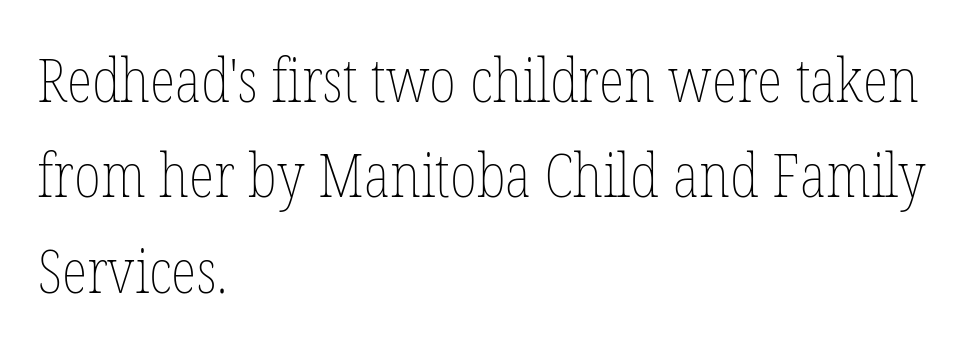
{"italic": "no", "bold": "no", "weight": "thin", "width": "condensed", "stroke_contrast": "low", "x_height": "medium", "monospaced": "no", "underline": "no", "align": "left", "line_spacing": "normal", "line_spacing_ratio": 1.59, "letter_spacing": "normal", "letter_spacing_em": 0.0, "glyph_px": 60}
